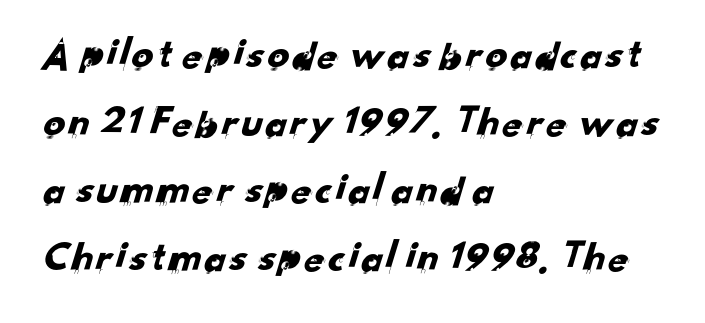
The image shows 43 px sans-serif type; set left-aligned, normal line spacing (1.57x), normal letter spacing, not underlined; low stroke contrast and a small x-height.
